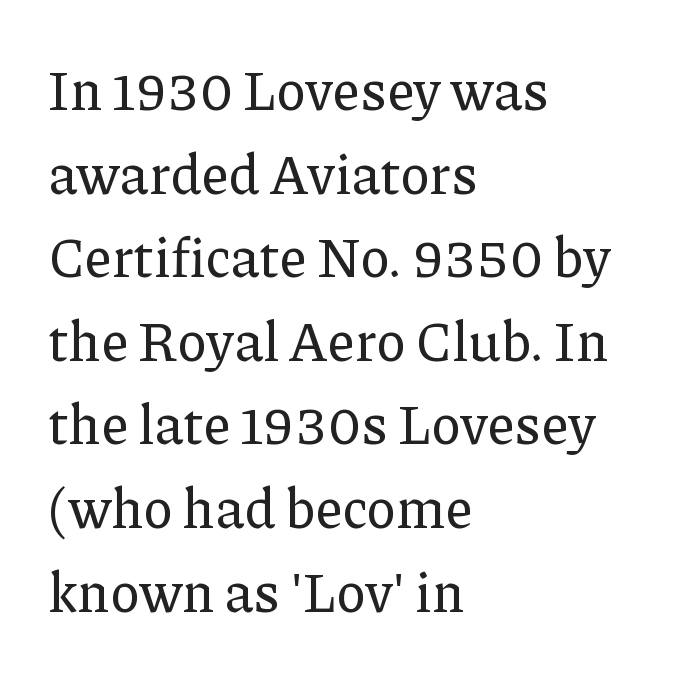
The image shows 55 px serif type, upright; set left-aligned, normal line spacing (1.52x), normal letter spacing, not underlined; low stroke contrast and a medium x-height.
